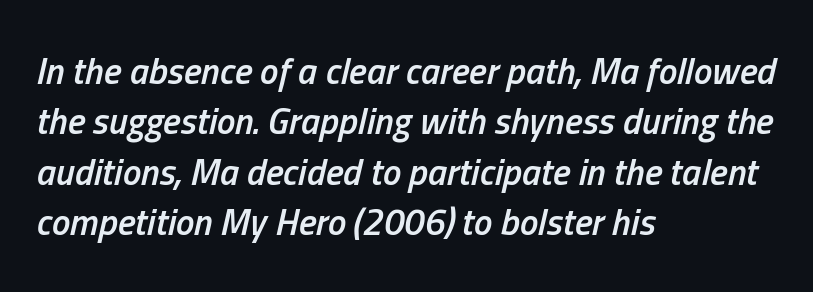
The passage shown has conventional tracking throughout. Each letter keeps its own natural width here, so spacing adapts to shape. The letters are slanted; this is an italic face. Weight: semibold (demi).
